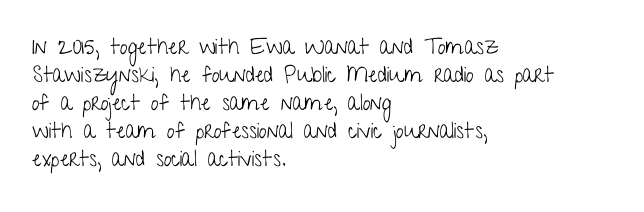
Q: Is the text bold? A: No.
Q: Is the text italic (slanted)? A: No, it is upright.
Q: Is the text underlined? A: No.
Q: How is the paragraph aligned? A: Left-aligned.
Q: Is the spacing between letters normal or unusually wide? A: Normal.
Q: Is the spacing between lines tight, normal or loose? A: Normal.
